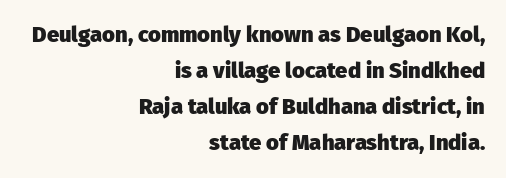
Q: Is the text bold? A: Yes.
Q: Is the text italic (slanted)? A: No, it is upright.
Q: Is the text underlined? A: No.
Q: How is the paragraph aligned? A: Right-aligned.
Q: Is the spacing between letters normal or unusually wide? A: Normal.
Q: Is the spacing between lines tight, normal or loose? A: Normal.
